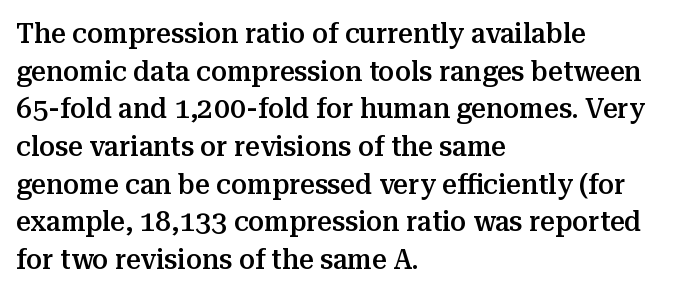
Compared with an ordinary text face, these strokes are moderately heavier — a semibold. Tracking here is standard; glyphs follow each other at the usual distance. Regarding leading, the lines here are spaced in the standard way. Notice how the passage keeps a crisp vertical edge on the left only. Lines of text with bare space underneath. Character widths vary here, with narrow letters taking less room than wide ones.
